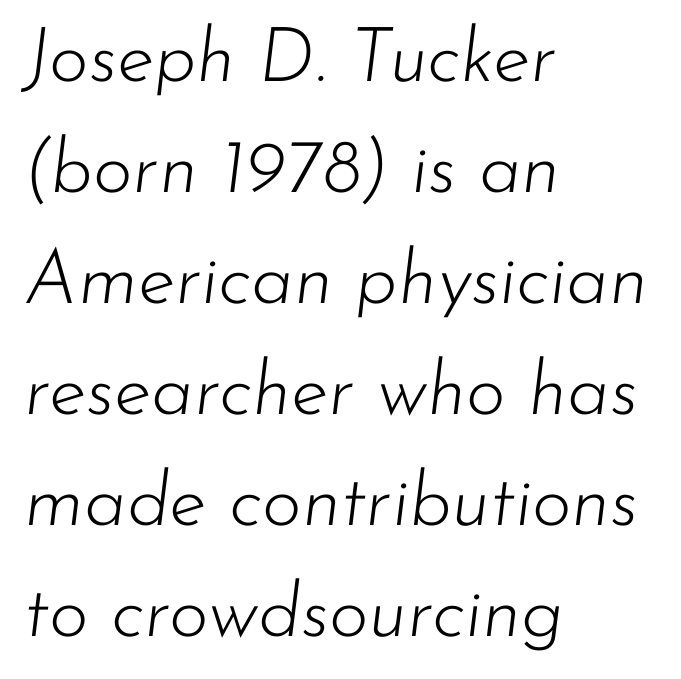
Q: Is the text bold? A: No.
Q: Is the text italic (slanted)? A: Yes, it leans right by about 7 degrees.
Q: Is the text underlined? A: No.
Q: How is the paragraph aligned? A: Left-aligned.
Q: Is the spacing between letters normal or unusually wide? A: Normal.
Q: Is the spacing between lines tight, normal or loose? A: Normal.
Q: Width (condensed, normal, or wide)? A: Normal.
Q: Stroke contrast? A: Low.
Q: x-height? A: Small.
Q: Monospaced? A: No.
